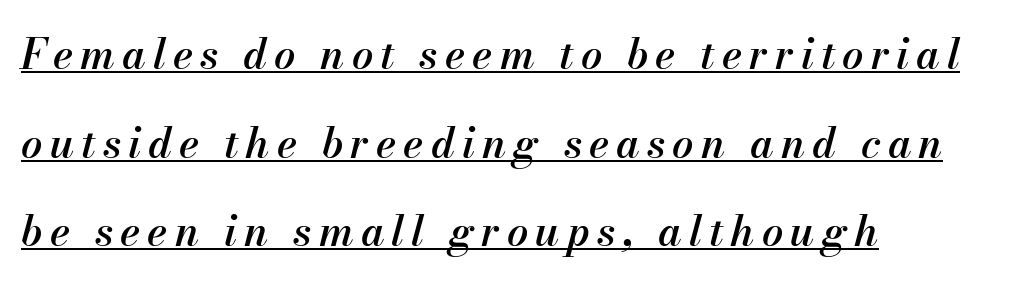
{"italic": "yes", "lean": "right", "slant_degrees": 13, "bold": "semi", "weight": "semibold", "width": "normal", "stroke_contrast": "medium", "x_height": "small", "monospaced": "no", "underline": "yes", "align": "left", "line_spacing": "loose", "line_spacing_ratio": 2.11, "glyph_px": 42}
